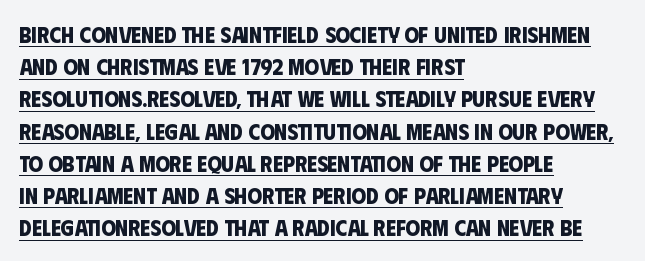
Q: Is the text bold? A: Yes.
Q: Is the text underlined? A: Yes.
Q: How is the paragraph aligned? A: Left-aligned.
Q: Is the spacing between letters normal or unusually wide? A: Normal.
Q: Is the spacing between lines tight, normal or loose? A: Normal.
